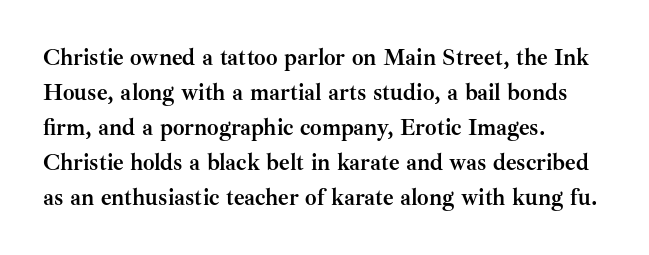
Q: Is the text bold? A: Yes.
Q: Is the text italic (slanted)? A: No, it is upright.
Q: Is the text underlined? A: No.
Q: How is the paragraph aligned? A: Left-aligned.
Q: Is the spacing between letters normal or unusually wide? A: Normal.
Q: Is the spacing between lines tight, normal or loose? A: Normal.
